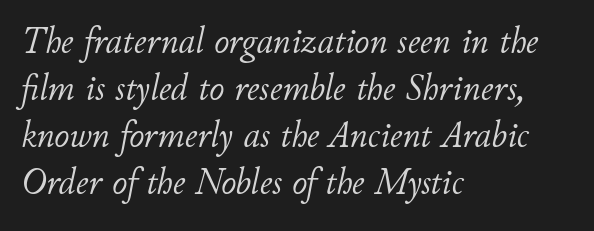
{"italic": "yes", "lean": "right", "slant_degrees": 11, "bold": "no", "weight": "light", "width": "normal", "stroke_contrast": "low", "x_height": "small", "monospaced": "no", "underline": "no", "align": "left", "line_spacing": "normal", "line_spacing_ratio": 1.27, "letter_spacing": "normal", "letter_spacing_em": 0.0, "glyph_px": 37}
